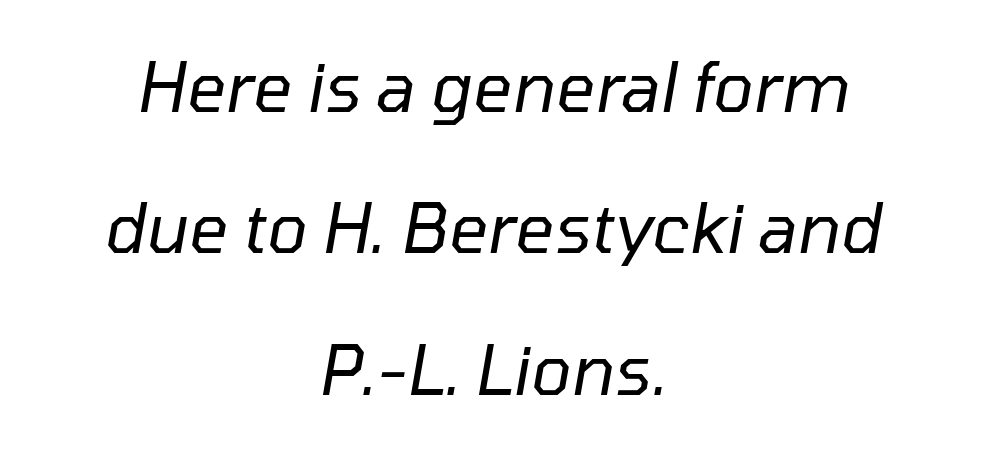
Q: Is the text bold? A: No.
Q: Is the text italic (slanted)? A: Yes, it leans right by about 10 degrees.
Q: Is the text underlined? A: No.
Q: How is the paragraph aligned? A: Centered.
Q: Is the spacing between letters normal or unusually wide? A: Normal.
Q: Is the spacing between lines tight, normal or loose? A: Loose.
Q: Width (condensed, normal, or wide)? A: Normal.
Q: Stroke contrast? A: Low.
Q: x-height? A: Medium.
Q: Monospaced? A: No.
